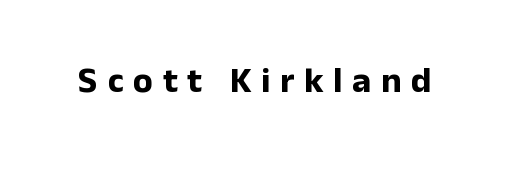
Q: Is the text bold? A: Yes.
Q: Is the text italic (slanted)? A: No, it is upright.
Q: Is the typeface a serif or a sans-serif typeface? A: Sans-serif.
Q: Is the text underlined? A: No.
Q: Is the spacing between letters normal or unusually wide? A: Unusually wide.
Q: Width (condensed, normal, or wide)? A: Normal.
Q: Stroke contrast? A: Low.
Q: x-height? A: Medium.
Q: Monospaced? A: No.
